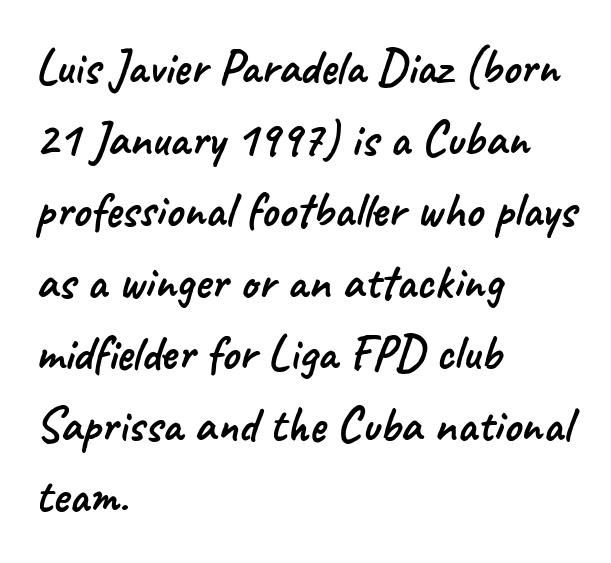
The image shows 49 px sans-serif type; set left-aligned, normal line spacing (1.46x), normal letter spacing, not underlined; low stroke contrast and a small x-height.
